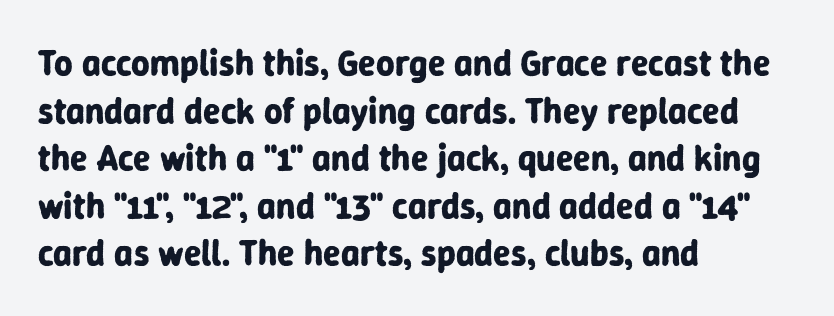
{"serif": "no", "italic": "no", "bold": "yes", "weight": "bold", "width": "normal", "stroke_contrast": "low", "x_height": "medium", "monospaced": "no", "underline": "no", "align": "left", "line_spacing": "normal", "line_spacing_ratio": 1.32, "letter_spacing": "normal", "letter_spacing_em": 0.0, "glyph_px": 36}
